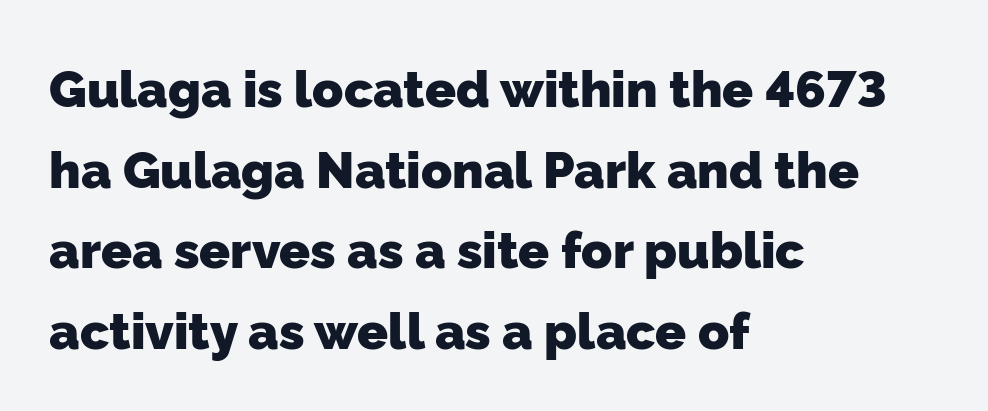
Q: Is the text bold? A: Yes.
Q: Is the typeface a serif or a sans-serif typeface? A: Sans-serif.
Q: Is the text underlined? A: No.
Q: How is the paragraph aligned? A: Left-aligned.
Q: Is the spacing between letters normal or unusually wide? A: Normal.
Q: Is the spacing between lines tight, normal or loose? A: Normal.
Q: Width (condensed, normal, or wide)? A: Normal.
Q: Stroke contrast? A: Low.
Q: x-height? A: Medium.
Q: Monospaced? A: No.
